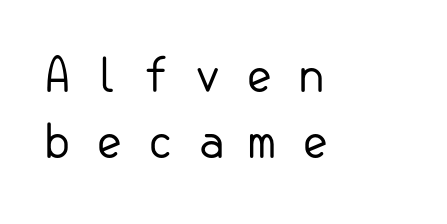
Reading down the block, your eye returns to a fixed left position each line. Interline gaps are of average width in this sample. This is not heavy type; no bold has been used. Font category for this specimen: sans-serif. Does the lettering tilt? It doesn't — this is upright.
